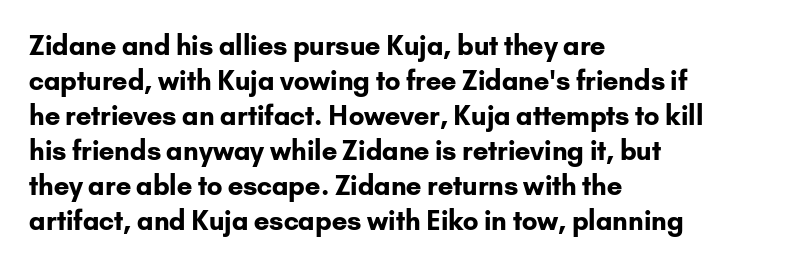
Spacing between characters is what you'd get straight out of the box. If you drew a line through each stem, it would be perfectly vertical. Which margin do the lines hug? The left one — the right edge is uneven. Leading: standard. Is the type bold? Yes — the strokes are clearly thick and heavy.
